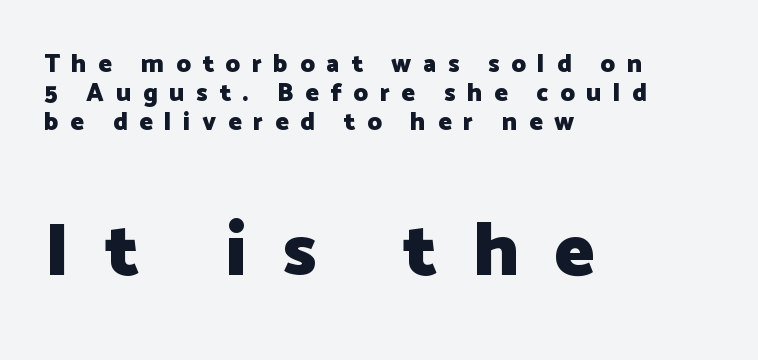
The gaps between neighbouring characters are conspicuously large. Observe the absence of serifs on each vertical stroke in this sample. Reading top to bottom, the characters get bigger at the block break. The font is running at its bold setting.
